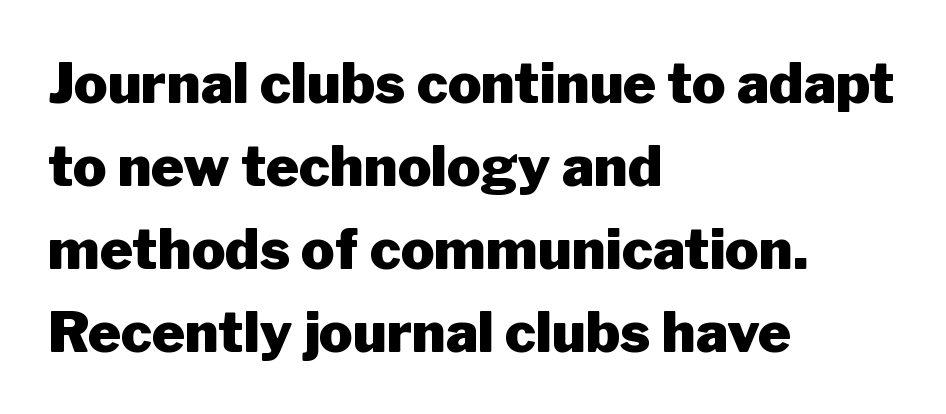
The characters display no serif detailing; their extremities are plain. Leading matches the norm, producing a regular column. The foot of each line stays bare and open. The letters advance in unequal steps, a hallmark of proportional type.
